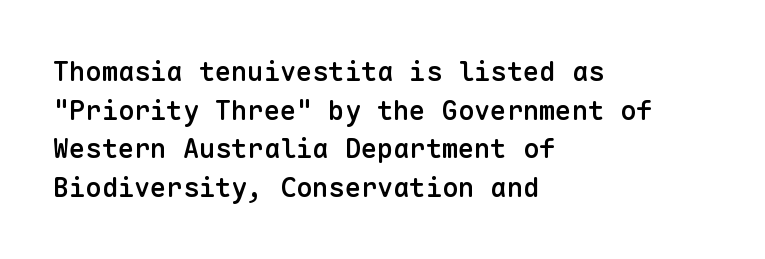
Q: Is the text bold? A: Semi-bold.
Q: Is the text italic (slanted)? A: No, it is upright.
Q: Is the text underlined? A: No.
Q: How is the paragraph aligned? A: Left-aligned.
Q: Is the spacing between letters normal or unusually wide? A: Normal.
Q: Is the spacing between lines tight, normal or loose? A: Normal.
